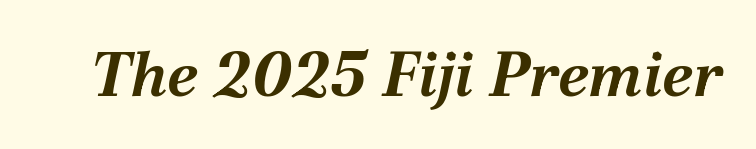
A bare baseline throughout the passage. You can tell it's italic because the verticals aren't actually vertical. Tracking value appears to be zero — textbook default spacing. What weight is shown? A full bold with thick strokes. Character widths vary here, with narrow letters taking less room than wide ones.
